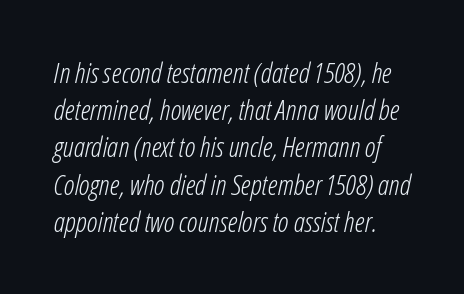
The image shows 28 px light, condensed type, italic (leaning right); set normal line spacing (1.33x), normal letter spacing, not underlined; low stroke contrast and a medium x-height.
